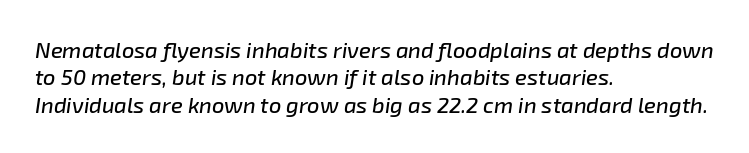
The image shows 22 px text type, italic (leaning right); set left-aligned, line spacing 1.24x, normal letter spacing, not underlined.
